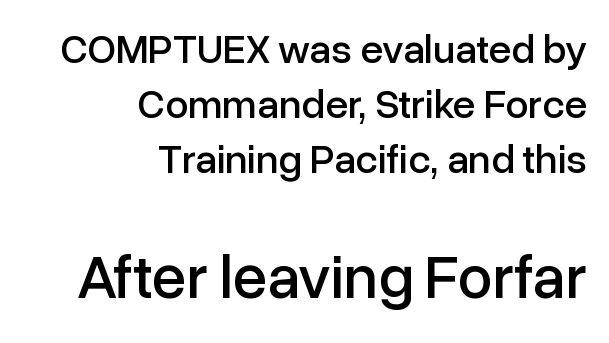
The image shows 62 px sans-serif type, upright; set right-aligned, normal line spacing (1.34x), normal letter spacing, not underlined; the second (bottom) block is 1.51x larger; low stroke contrast and a medium x-height.
